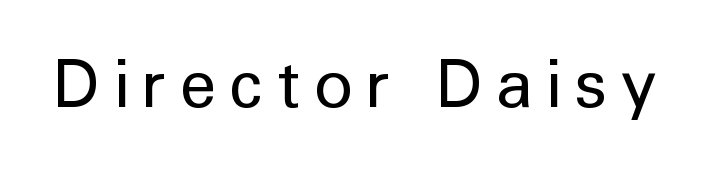
Q: Is the text bold? A: No.
Q: Is the text italic (slanted)? A: No, it is upright.
Q: Is the typeface a serif or a sans-serif typeface? A: Sans-serif.
Q: Is the text underlined? A: No.
Q: Is the spacing between letters normal or unusually wide? A: Unusually wide.
Q: Width (condensed, normal, or wide)? A: Normal.
Q: Stroke contrast? A: Low.
Q: x-height? A: Medium.
Q: Monospaced? A: No.
